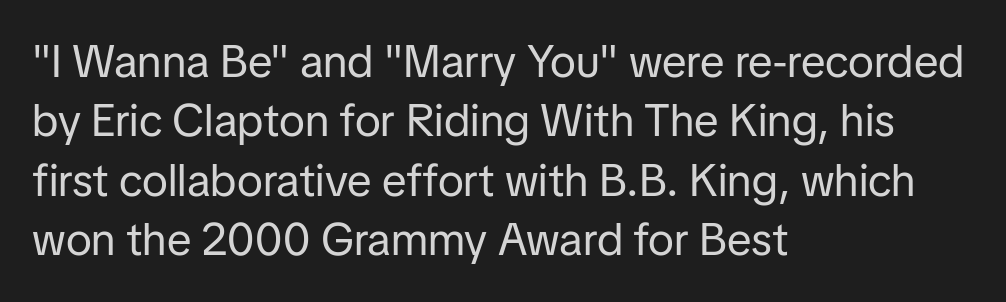
Q: Is the text bold? A: No.
Q: Is the text italic (slanted)? A: No, it is upright.
Q: Is the typeface a serif or a sans-serif typeface? A: Sans-serif.
Q: Is the text underlined? A: No.
Q: How is the paragraph aligned? A: Left-aligned.
Q: Is the spacing between letters normal or unusually wide? A: Normal.
Q: Is the spacing between lines tight, normal or loose? A: Normal.
Q: Width (condensed, normal, or wide)? A: Normal.
Q: Stroke contrast? A: Low.
Q: x-height? A: Medium.
Q: Monospaced? A: No.
